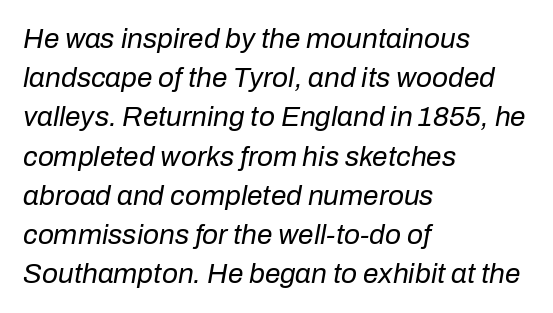
The image shows 28 px regular-weight type, italic (leaning right); set left-aligned, normal line spacing (1.4x), normal letter spacing, not underlined; low stroke contrast and a medium x-height.
